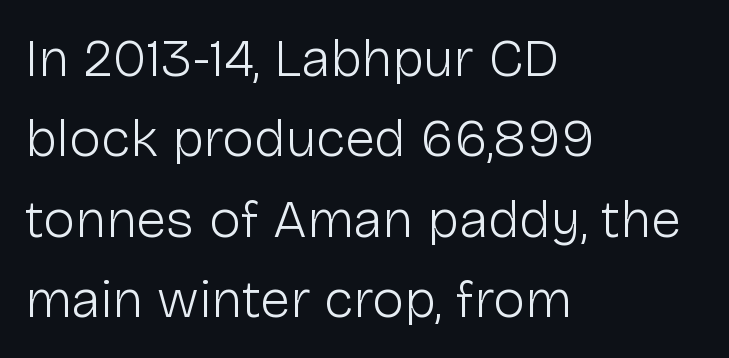
Q: Is the text bold? A: No.
Q: Is the text italic (slanted)? A: No, it is upright.
Q: Is the typeface a serif or a sans-serif typeface? A: Sans-serif.
Q: Is the text underlined? A: No.
Q: How is the paragraph aligned? A: Left-aligned.
Q: Is the spacing between letters normal or unusually wide? A: Normal.
Q: Is the spacing between lines tight, normal or loose? A: Normal.
Q: Width (condensed, normal, or wide)? A: Normal.
Q: Stroke contrast? A: Low.
Q: x-height? A: Medium.
Q: Monospaced? A: No.
